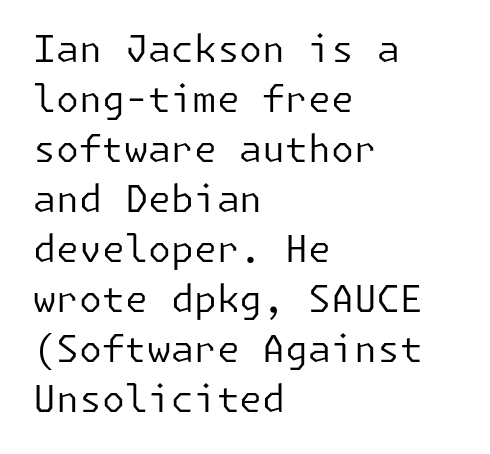
Q: Is the text bold? A: No.
Q: Is the text italic (slanted)? A: No, it is upright.
Q: Is the typeface a serif or a sans-serif typeface? A: Sans-serif.
Q: Is the text underlined? A: No.
Q: How is the paragraph aligned? A: Left-aligned.
Q: Is the spacing between letters normal or unusually wide? A: Normal.
Q: Is the spacing between lines tight, normal or loose? A: Normal.
Q: Width (condensed, normal, or wide)? A: Normal.
Q: Stroke contrast? A: Low.
Q: x-height? A: Medium.
